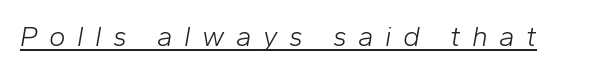
Weight class: somewhere from thin through regular. Loose tracking; the words dissolve into strings of separated letters. Every character sits at an angle, as italics do. Looks like regular typesetting: each glyph gets only the width it needs.
